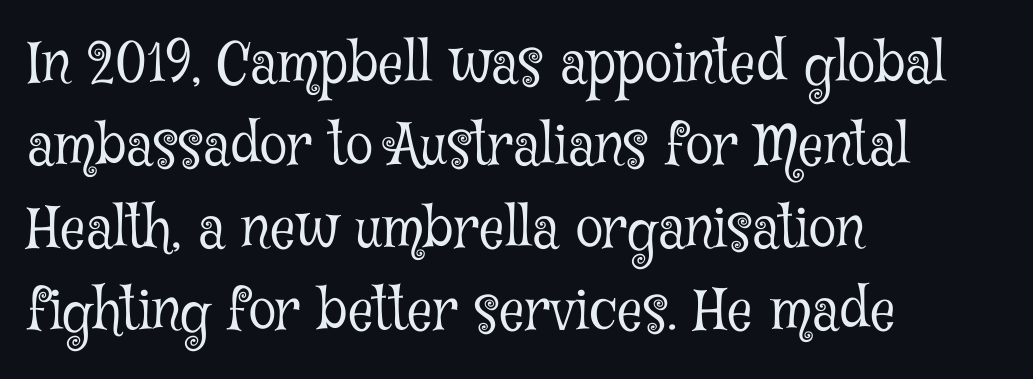
The image shows 56 px light, condensed serif type, upright; set left-aligned, normal line spacing (1.47x), normal letter spacing, not underlined; low stroke contrast and a medium x-height.
